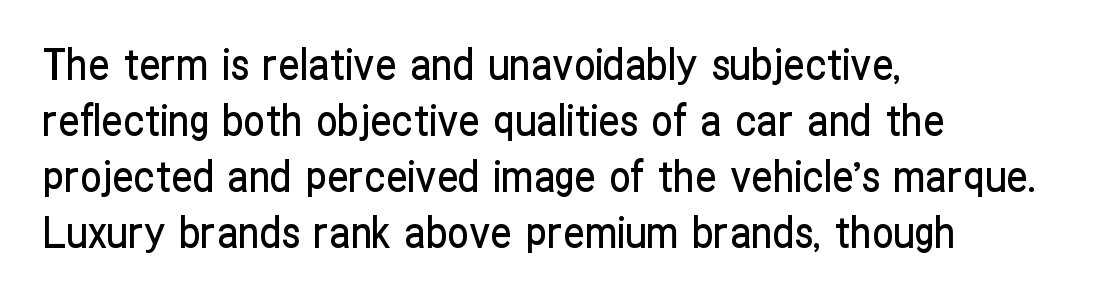
Quick note: interline space is typical. What kind of face is this? One without serifs — a sans. A bare baseline throughout the passage. The letterforms sit shoulder to shoulder at normal distance. Leftover space on each line is placed entirely after the last word. Style check: upright.
